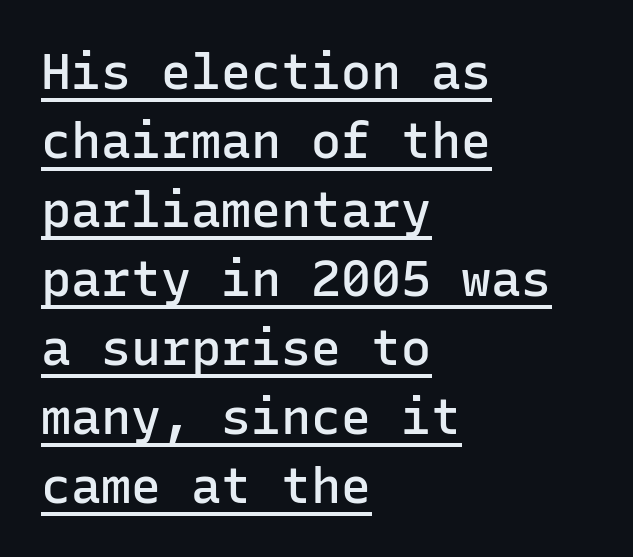
The image shows 50 px semibold sans-serif type, upright, monospaced; set left-aligned, normal line spacing (1.38x), normal letter spacing, underlined; low stroke contrast and a medium x-height.
